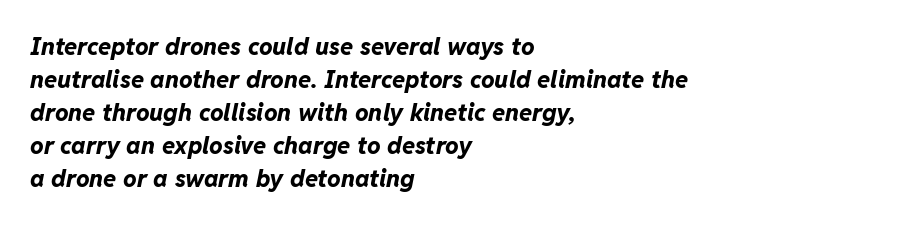
Notice how the passage keeps a crisp vertical edge on the left only. Every character sits at an angle, as italics do. Notice how descenders clear the ascenders below comfortably — that's standard leading. Heft: maximum for text — a bold.
